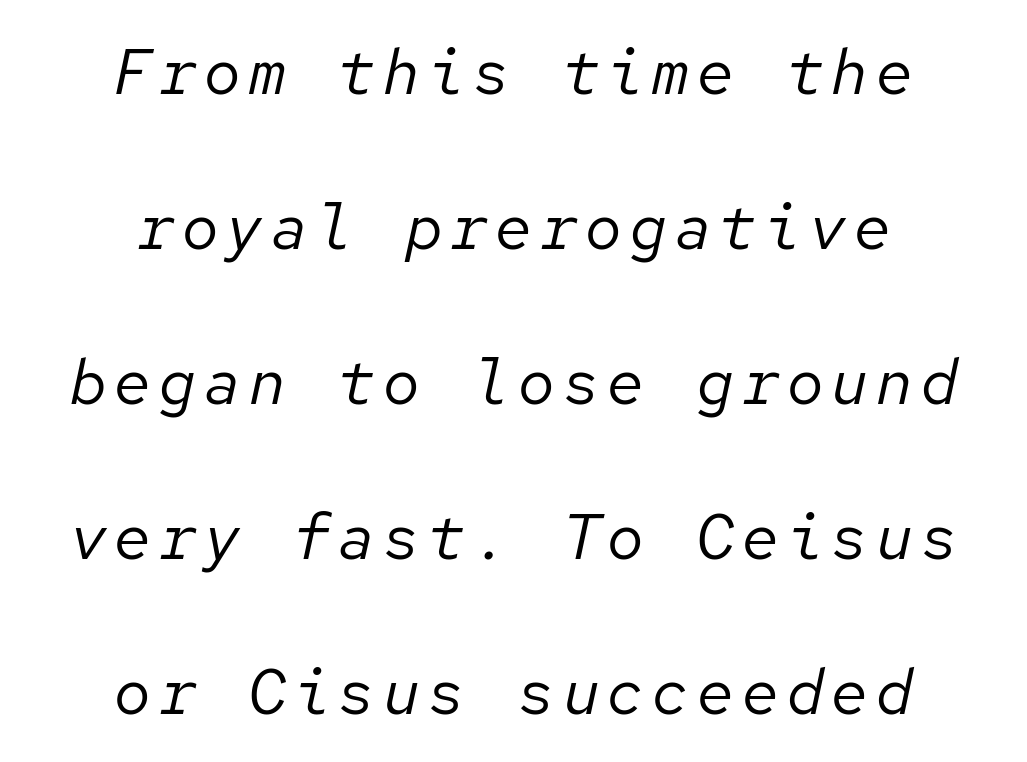
Italic: yes, the glyphs are oblique. Typeset on center — no edge is straight. Here the designer chose a console-style face with uniform glyph widths. Summary of vertical rhythm: relaxed, with wide interline spacing. Weight: regular or lighter.
